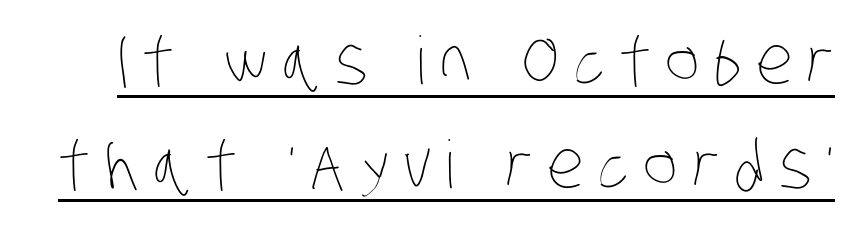
The image shows 66 px thin, condensed type; set normal line spacing (1.58x), unusually wide letter spacing (+0.22 em), underlined; low stroke contrast and a large x-height.
